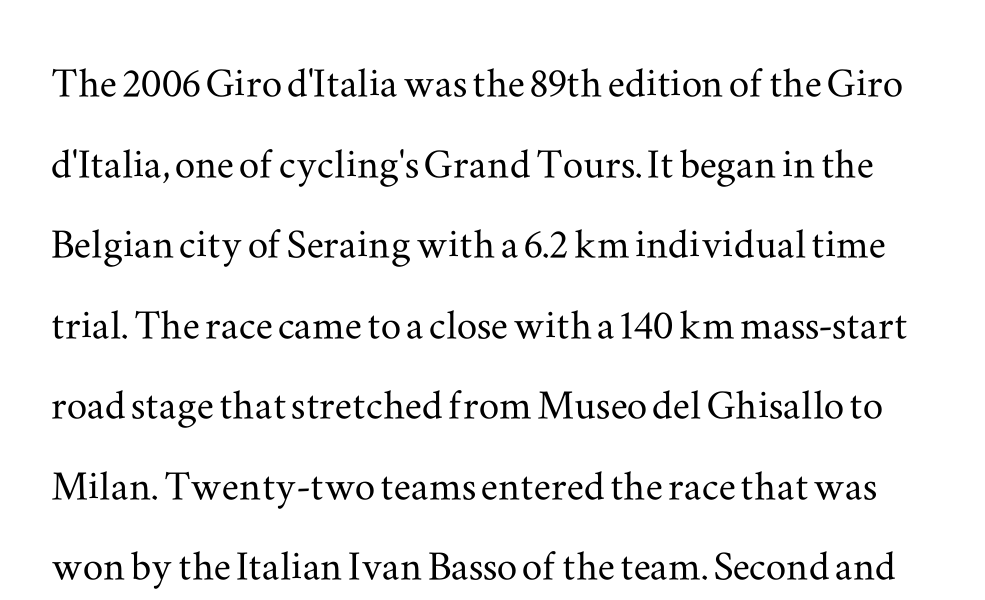
The image shows 51 px wide serif type, upright; set normal line spacing (1.58x), normal letter spacing, not underlined; medium stroke contrast and a small x-height.
